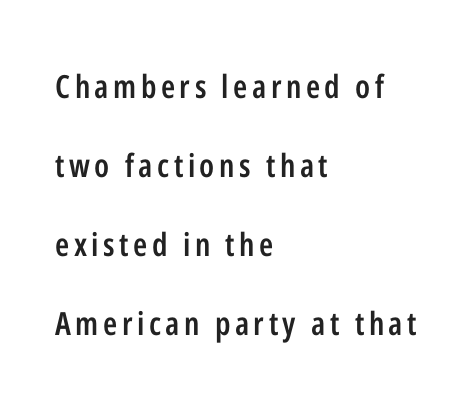
The image shows 32 px semibold, condensed sans-serif type, upright; set left-aligned, loose line spacing (2.47x), not underlined; low stroke contrast and a medium x-height.
